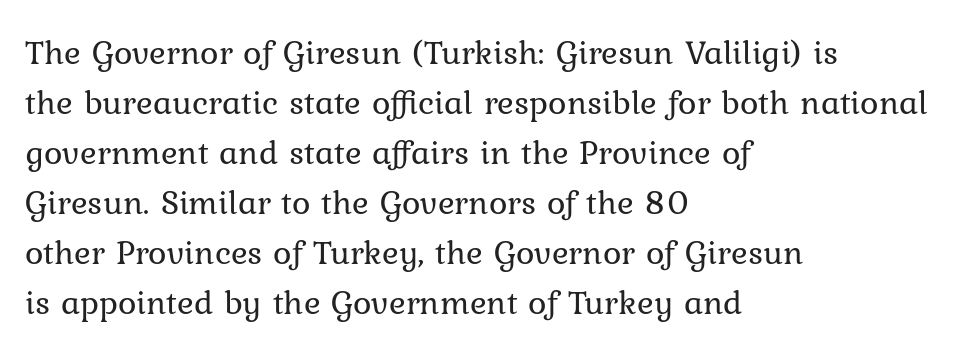
Q: Is the text bold? A: No.
Q: Is the text italic (slanted)? A: No, it is upright.
Q: Is the text underlined? A: No.
Q: How is the paragraph aligned? A: Left-aligned.
Q: Is the spacing between letters normal or unusually wide? A: Normal.
Q: Is the spacing between lines tight, normal or loose? A: Normal.
Q: Width (condensed, normal, or wide)? A: Normal.
Q: Stroke contrast? A: Low.
Q: x-height? A: Medium.
Q: Monospaced? A: No.
